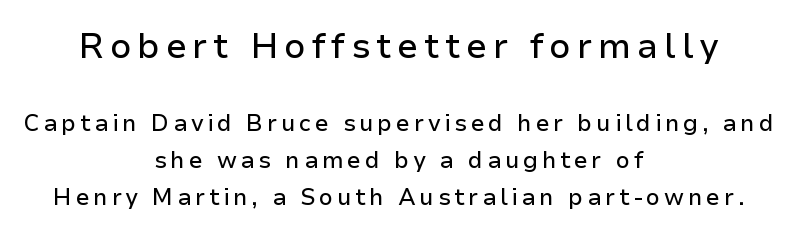
Q: Is the text italic (slanted)? A: No, it is upright.
Q: Is the typeface a serif or a sans-serif typeface? A: Sans-serif.
Q: Is the text underlined? A: No.
Q: How is the paragraph aligned? A: Centered.
Q: Is the spacing between lines tight, normal or loose? A: Normal.
Q: Which block of text is set in a larger size, the first (top) or the second (bottom)? A: The first (top) one.
Q: Width (condensed, normal, or wide)? A: Normal.
Q: Stroke contrast? A: Low.
Q: x-height? A: Medium.
Q: Monospaced? A: No.
